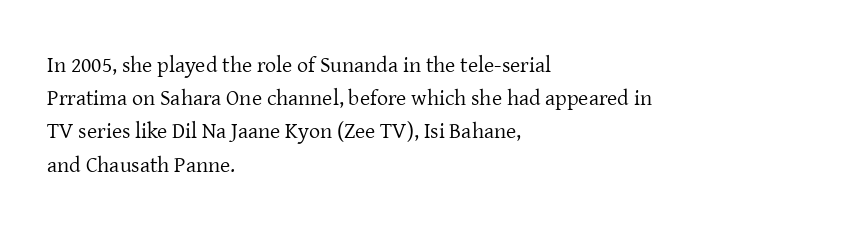
Q: Is the text bold? A: No.
Q: Is the text italic (slanted)? A: No, it is upright.
Q: Is the text underlined? A: No.
Q: How is the paragraph aligned? A: Left-aligned.
Q: Is the spacing between letters normal or unusually wide? A: Normal.
Q: Is the spacing between lines tight, normal or loose? A: Normal.
